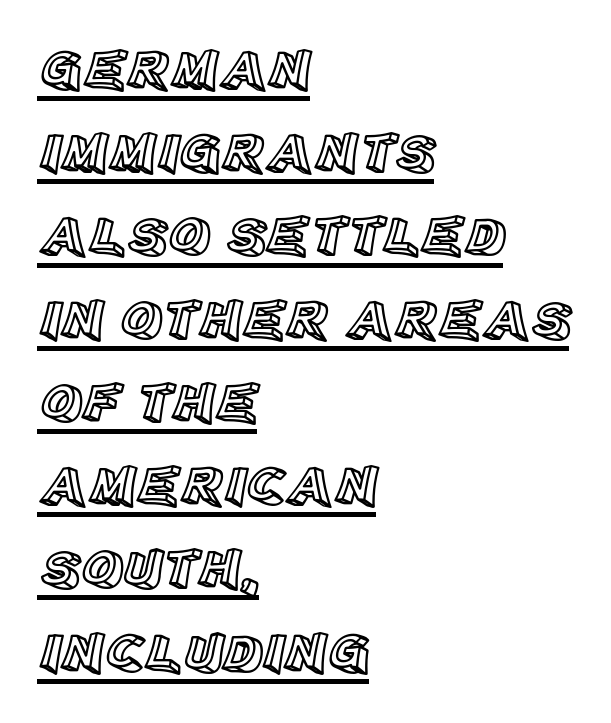
This rendering features underlined lettering. The passage shown stacks its lines at a standard gap. The letterforms sit shoulder to shoulder at normal distance. The passage is arranged the way most books set body copy — flush left.
